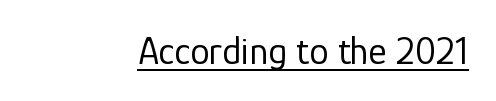
What kind of face is this? One without serifs — a sans. You can see a thin bar hugging the bottom of the glyphs. Ascenders rise straight up at ninety degrees. The weight tops out at a normal text grade. Varying glyph widths throughout — classic text-font behaviour. Look at the tracking — it's just the regular setting, nothing added.
